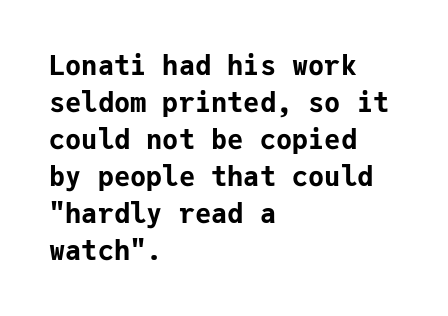
{"italic": "no", "bold": "yes", "underline": "no", "align": "left", "line_spacing": "normal", "line_spacing_ratio": 1.37, "letter_spacing": "normal", "letter_spacing_em": 0.0, "glyph_px": 27}
